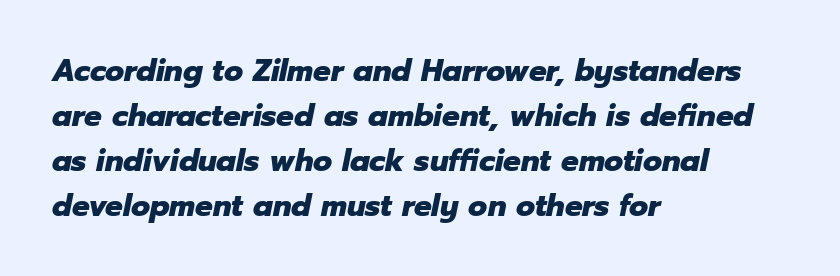
The image shows 31 px heavy type, italic (leaning right); set left-aligned, normal line spacing (1.45x), normal letter spacing, not underlined; low stroke contrast and a medium x-height.
